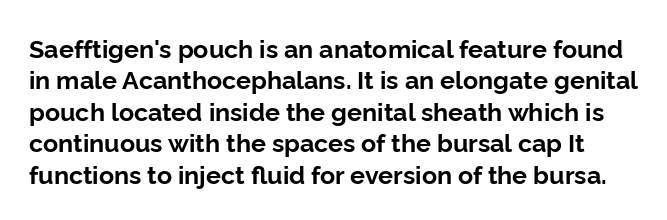
{"italic": "no", "bold": "yes", "underline": "no", "line_spacing": "normal", "line_spacing_ratio": 1.26, "letter_spacing": "normal", "letter_spacing_em": 0.0, "glyph_px": 25}
